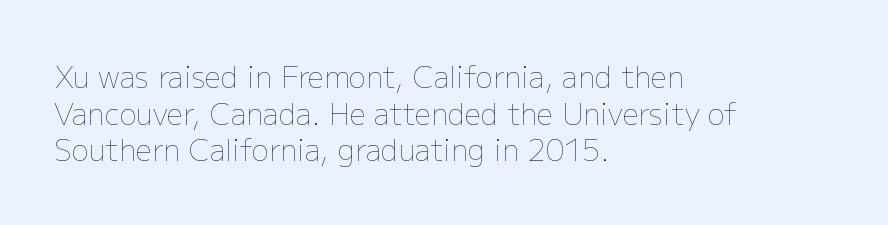
Q: Is the text bold? A: No.
Q: Is the text italic (slanted)? A: No, it is upright.
Q: Is the text underlined? A: No.
Q: How is the paragraph aligned? A: Left-aligned.
Q: Is the spacing between letters normal or unusually wide? A: Normal.
Q: Is the spacing between lines tight, normal or loose? A: Normal.
Q: Width (condensed, normal, or wide)? A: Normal.
Q: Stroke contrast? A: Low.
Q: x-height? A: Medium.
Q: Monospaced? A: No.
